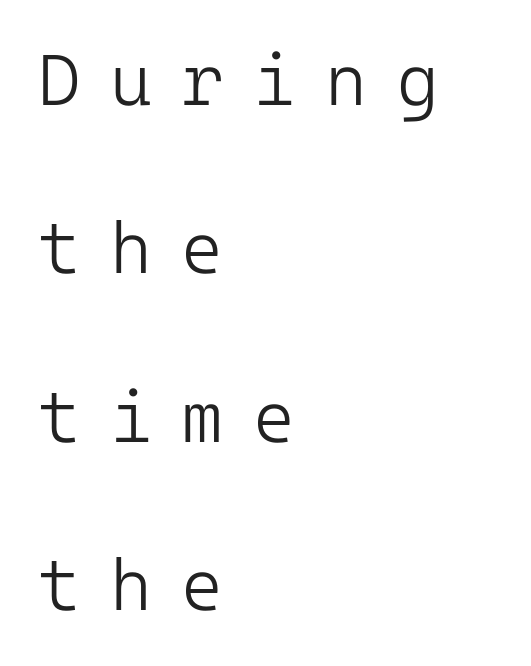
The image shows 72 px light sans-serif type, upright; set left-aligned, loose line spacing (2.34x), unusually wide letter spacing (+0.41 em), not underlined; low stroke contrast and a medium x-height.
